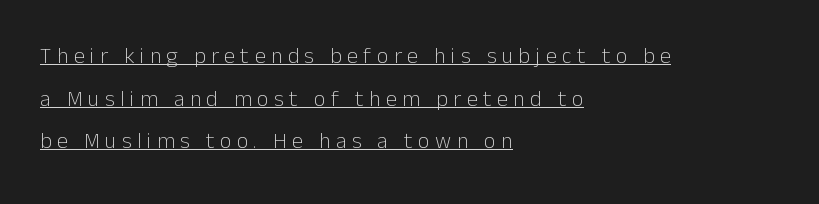
Baseline-to-baseline distance is far greater than the letter height. The paragraph shown leans on its left margin. You could only call the tracking loose — the letters float apart. Emphasis is given by a line drawn under the lettering. Every stem runs plumb, perpendicular to the baseline. Counters stay open thanks to moderate or lighter strokes.
